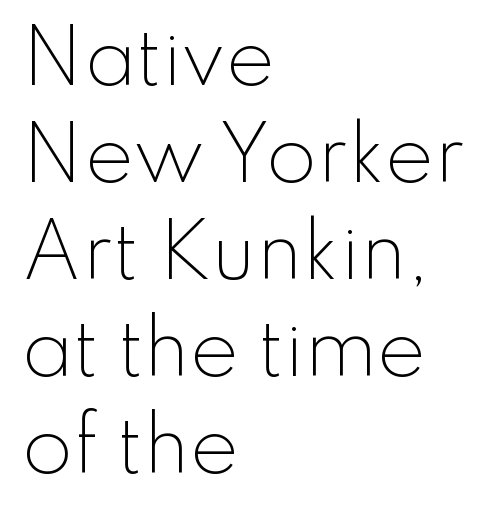
The weight tops out at a normal text grade. The font's upright variant was chosen for this text. The space directly below the letters is spotless. The typesetter chose a ragged-right arrangement here.
